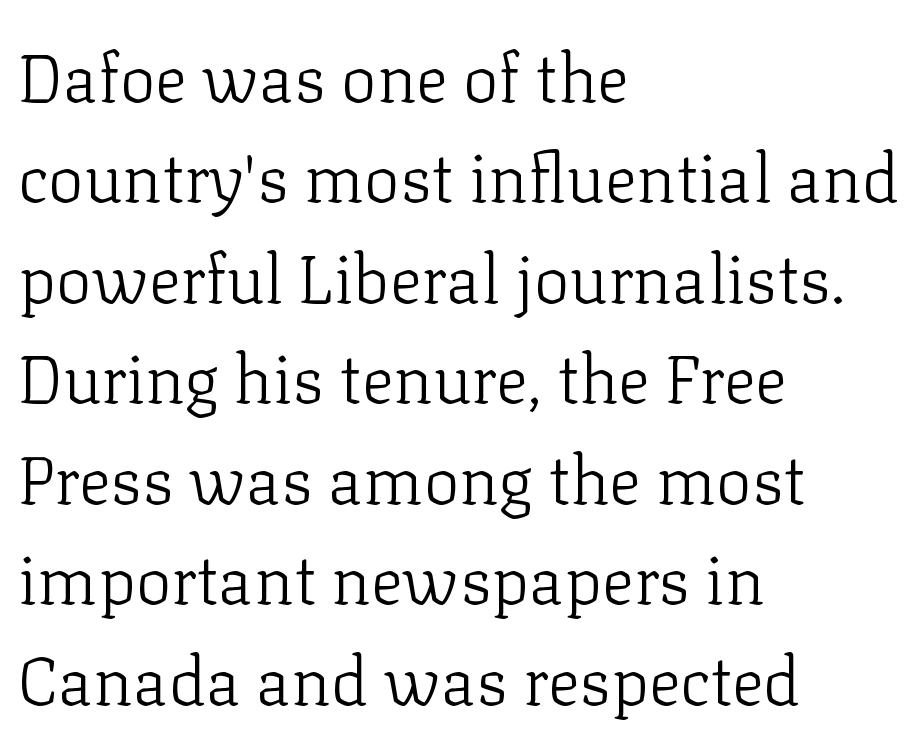
Q: Is the text bold? A: No.
Q: Is the text italic (slanted)? A: No, it is upright.
Q: Is the typeface a serif or a sans-serif typeface? A: Serif.
Q: Is the text underlined? A: No.
Q: How is the paragraph aligned? A: Left-aligned.
Q: Is the spacing between letters normal or unusually wide? A: Normal.
Q: Is the spacing between lines tight, normal or loose? A: Normal.
Q: Width (condensed, normal, or wide)? A: Normal.
Q: Stroke contrast? A: Low.
Q: x-height? A: Medium.
Q: Monospaced? A: No.
